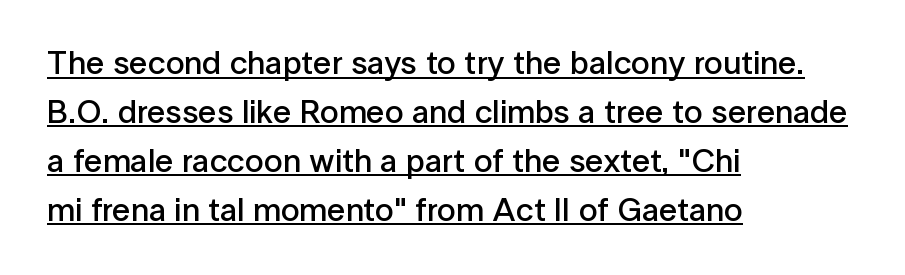
Spacing verdict: proportional, widths tailored to each character. Honestly, the underline is the first thing you notice here. What's the leading like? Ordinary, nothing unusual. Caption: standard tracking, unaltered. The font family rendered here belongs to the sans-serif group.
